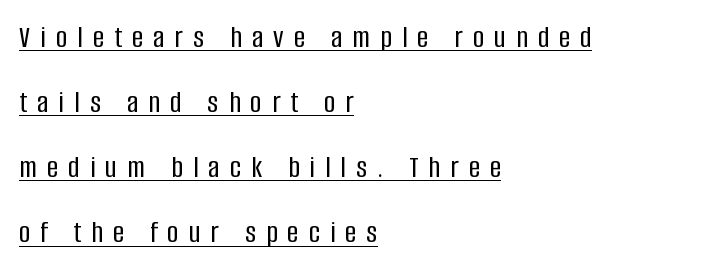
{"serif": "no", "italic": "no", "width": "condensed", "stroke_contrast": "low", "x_height": "large", "monospaced": "no", "underline": "yes", "align": "left", "line_spacing": "loose", "line_spacing_ratio": 2.1, "letter_spacing": "wide", "letter_spacing_em": 0.33, "glyph_px": 31}
